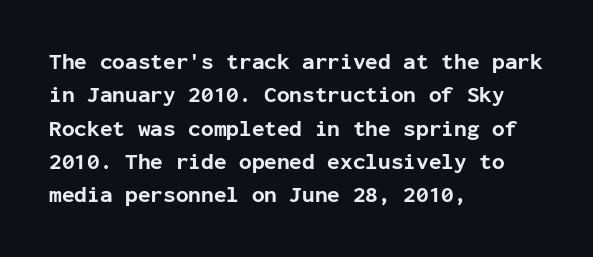
Every letter is thick-stroked: bold, no question. The space directly below the letters is spotless. How would I describe the line gaps? Plain and ordinary. A classic flush-left, rag-right setting is used for this passage. The specimen reads as upright at a glance.
